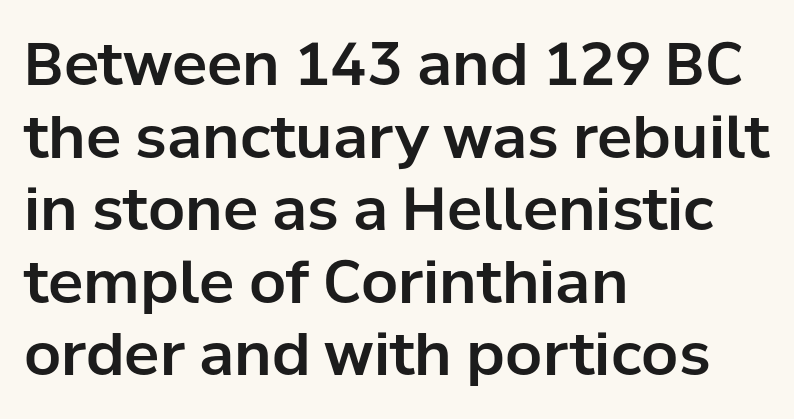
{"serif": "no", "italic": "no", "width": "normal", "stroke_contrast": "low", "x_height": "medium", "monospaced": "no", "underline": "no", "align": "left", "line_spacing_ratio": 1.23, "letter_spacing": "normal", "letter_spacing_em": 0.0, "glyph_px": 59}
